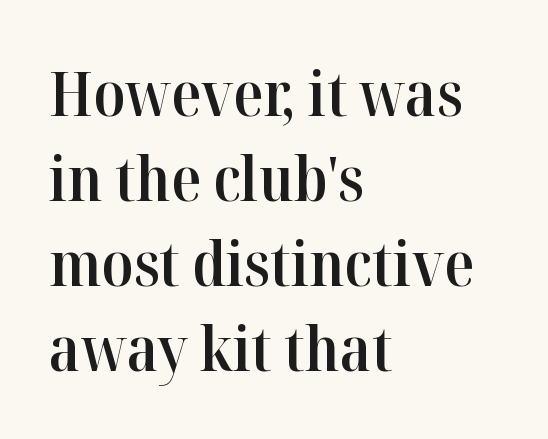
{"serif": "yes", "italic": "no", "bold": "semi", "weight": "semibold", "width": "normal", "stroke_contrast": "high", "x_height": "medium", "monospaced": "no", "underline": "no", "align": "left", "line_spacing": "normal", "line_spacing_ratio": 1.37, "letter_spacing": "normal", "letter_spacing_em": 0.0, "glyph_px": 62}
